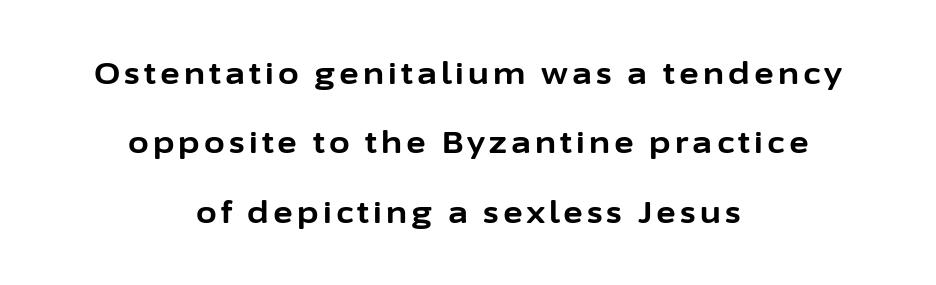
{"serif": "no", "italic": "no", "bold": "yes", "weight": "bold", "width": "normal", "stroke_contrast": "low", "x_height": "medium", "monospaced": "no", "underline": "no", "align": "center", "line_spacing": "loose", "line_spacing_ratio": 2.31, "glyph_px": 30}
